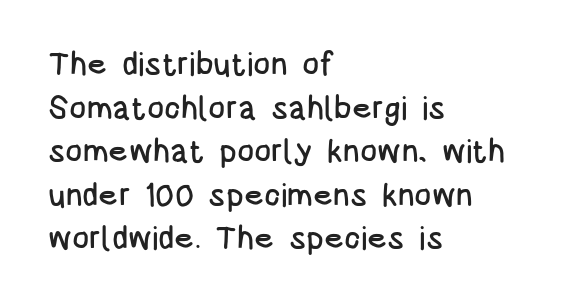
The image shows 32 px condensed sans-serif type, upright; set left-aligned, normal line spacing (1.36x), normal letter spacing, not underlined; low stroke contrast and a large x-height.
